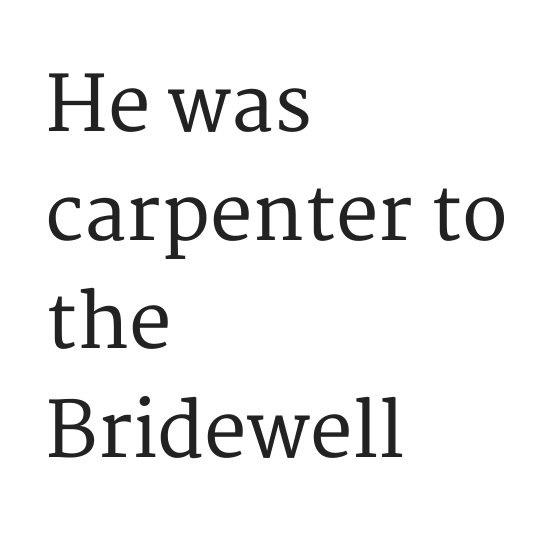
{"serif": "yes", "italic": "no", "width": "normal", "stroke_contrast": "medium", "x_height": "medium", "monospaced": "no", "underline": "no", "align": "left", "line_spacing": "normal", "line_spacing_ratio": 1.43, "letter_spacing": "normal", "letter_spacing_em": 0.0, "glyph_px": 76}
